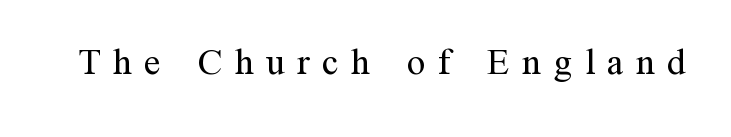
The image shows 37 px regular-weight serif type, upright; set unusually wide letter spacing (+0.34 em), not underlined; medium stroke contrast and a medium x-height.
